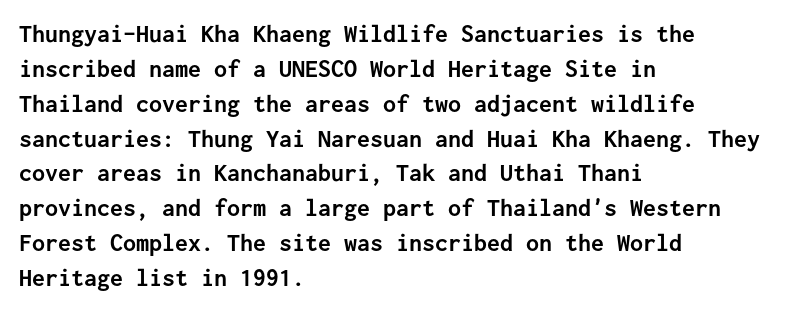
The image shows 26 px bold type, upright; set left-aligned, normal line spacing (1.34x), normal letter spacing, not underlined.
